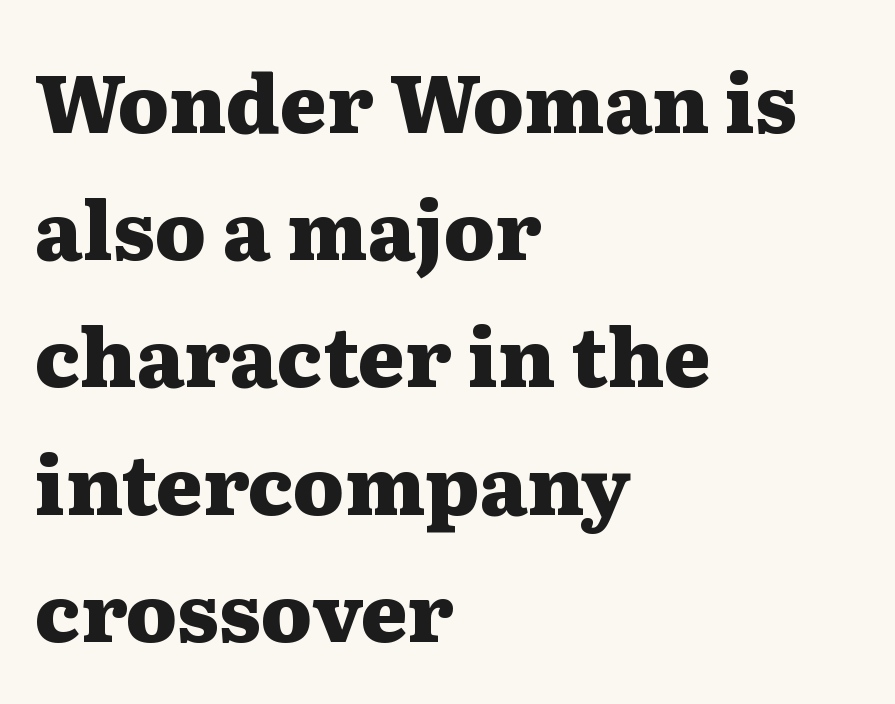
{"serif": "yes", "italic": "no", "bold": "yes", "weight": "heavy", "width": "wide", "stroke_contrast": "medium", "x_height": "medium", "monospaced": "no", "underline": "no", "align": "left", "line_spacing": "normal", "line_spacing_ratio": 1.59, "letter_spacing": "normal", "letter_spacing_em": 0.0, "glyph_px": 80}
